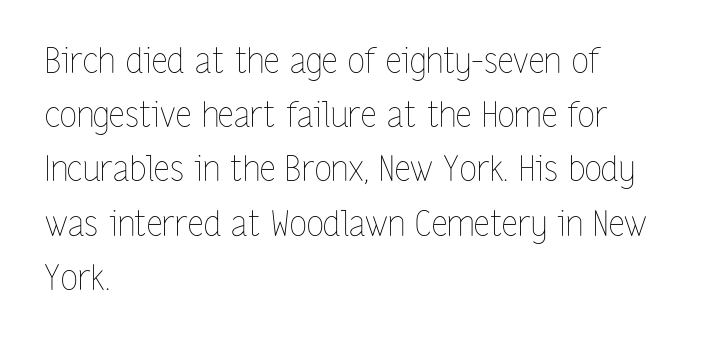
Q: Is the text bold? A: No.
Q: Is the text italic (slanted)? A: No, it is upright.
Q: Is the text underlined? A: No.
Q: How is the paragraph aligned? A: Left-aligned.
Q: Is the spacing between letters normal or unusually wide? A: Normal.
Q: Is the spacing between lines tight, normal or loose? A: Normal.
Q: Width (condensed, normal, or wide)? A: Condensed.
Q: Stroke contrast? A: Low.
Q: x-height? A: Medium.
Q: Monospaced? A: No.
